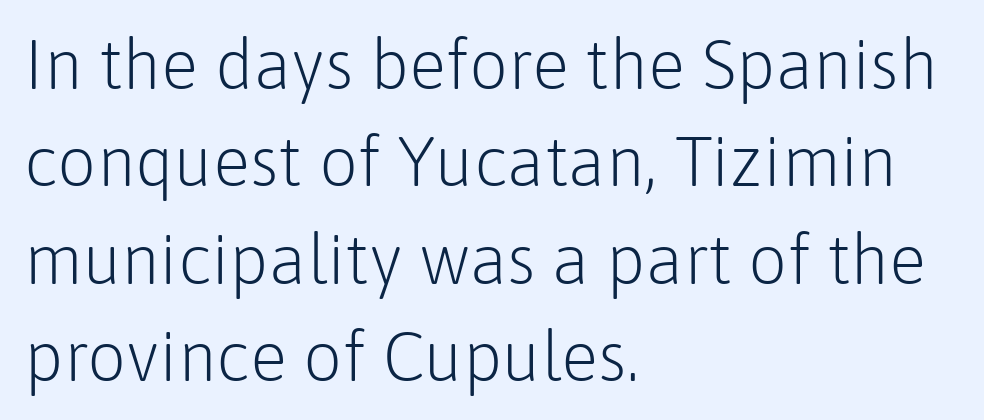
{"serif": "no", "italic": "no", "bold": "no", "weight": "light", "width": "normal", "stroke_contrast": "low", "x_height": "medium", "monospaced": "no", "underline": "no", "align": "left", "line_spacing": "normal", "line_spacing_ratio": 1.41, "letter_spacing": "normal", "letter_spacing_em": 0.0, "glyph_px": 69}
